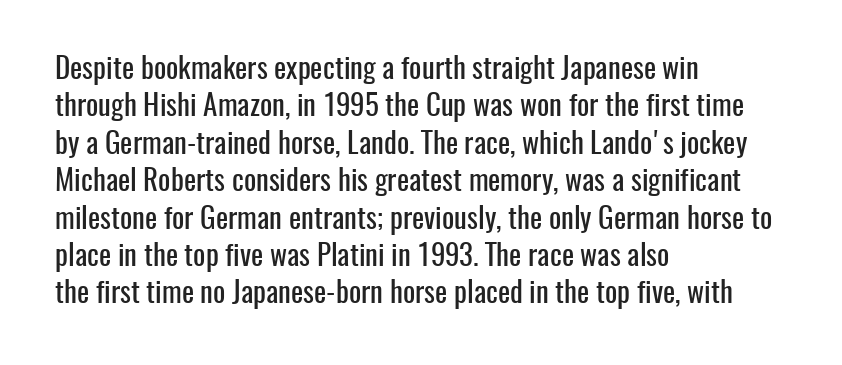
{"serif": "no", "italic": "no", "width": "condensed", "stroke_contrast": "low", "x_height": "medium", "monospaced": "no", "underline": "no", "align": "left", "line_spacing": "normal", "line_spacing_ratio": 1.29, "letter_spacing": "normal", "letter_spacing_em": 0.0, "glyph_px": 29}
